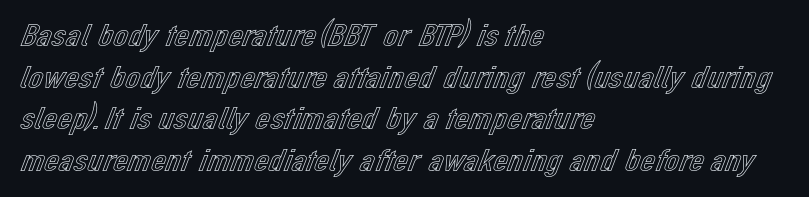
{"width": "normal", "x_height": "medium", "monospaced": "no", "underline": "no", "align": "left", "line_spacing": "normal", "line_spacing_ratio": 1.26, "letter_spacing": "normal", "letter_spacing_em": 0.0, "glyph_px": 33}
